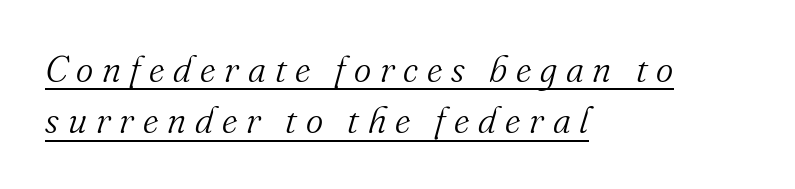
The image shows 37 px light serif type, italic (leaning right); set left-aligned, normal line spacing (1.39x), unusually wide letter spacing (+0.24 em), underlined; medium stroke contrast and a small x-height.
